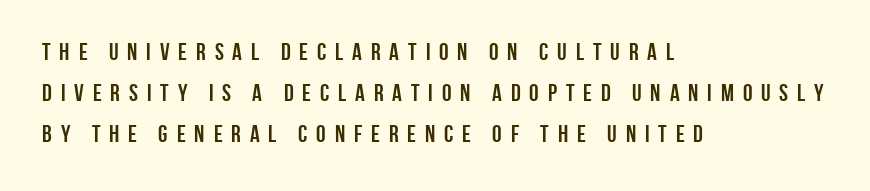
Q: Is the text bold? A: Yes.
Q: Is the text italic (slanted)? A: No, it is upright.
Q: Is the text underlined? A: No.
Q: How is the paragraph aligned? A: Left-aligned.
Q: Is the spacing between letters normal or unusually wide? A: Unusually wide.
